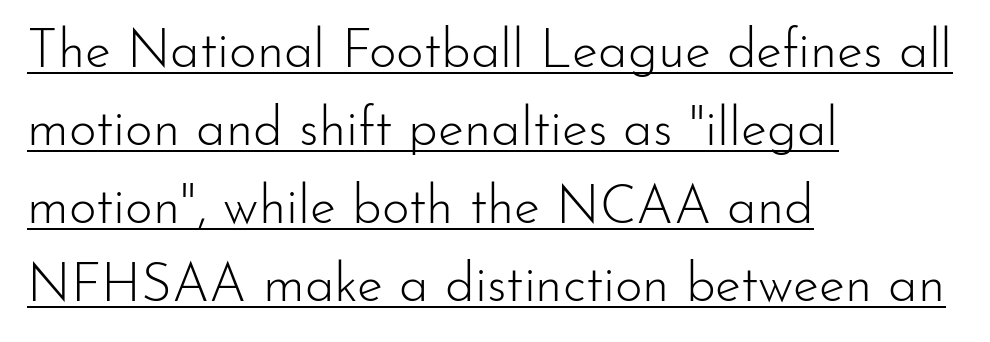
You could not count columns in this text — the font is proportionally spaced. Underlining? Definitely there. The lettering stays uniformly vertical, giving the passage a roman look. Leading: standard.
